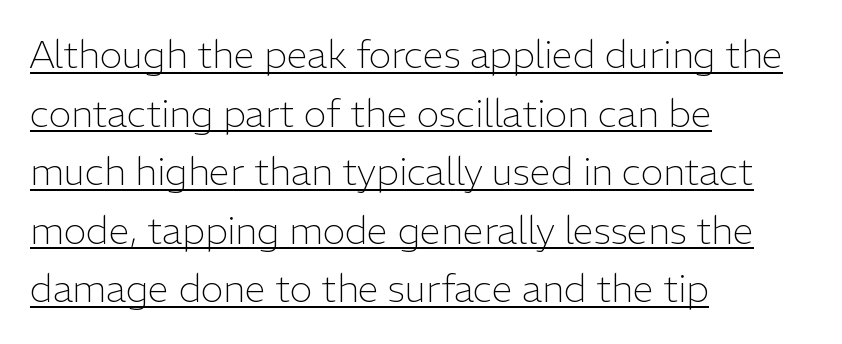
The font's upright variant was chosen for this text. The glyphs in this specimen are sans serif. Is there much room between lines? A standard amount, neither cramped nor airy. This sample is left-justified, so line endings fall wherever the words run out.
